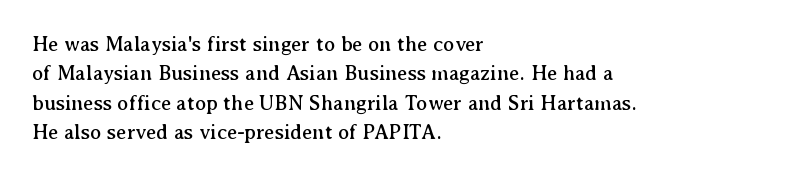
Q: Is the text italic (slanted)? A: No, it is upright.
Q: Is the text underlined? A: No.
Q: How is the paragraph aligned? A: Left-aligned.
Q: Is the spacing between letters normal or unusually wide? A: Normal.
Q: Is the spacing between lines tight, normal or loose? A: Normal.
